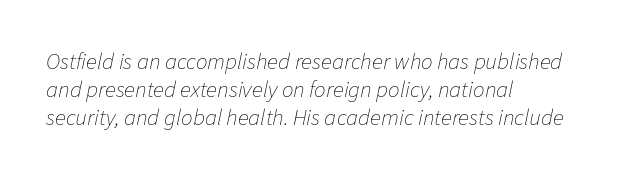
This rendering uses left alignment, leaving the right contour irregular. Posture: slanted. There is no visible air inserted between adjacent glyphs. Heft: none added — not bold. The words here are not underlined.
